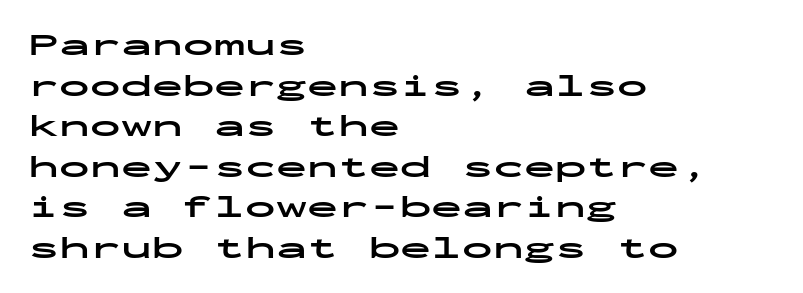
The paragraph shown leans on its left margin. The space directly below the letters is spotless. These lines are rendered in a fixed-pitch font. Horizontal bands of white between lines are of average thickness.
